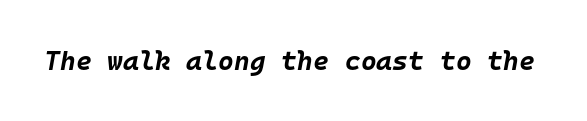
Nobody drew a line under any word here. These lines were composed using italics. This is heavy type, rendered in bold. Letter spacing: default.
